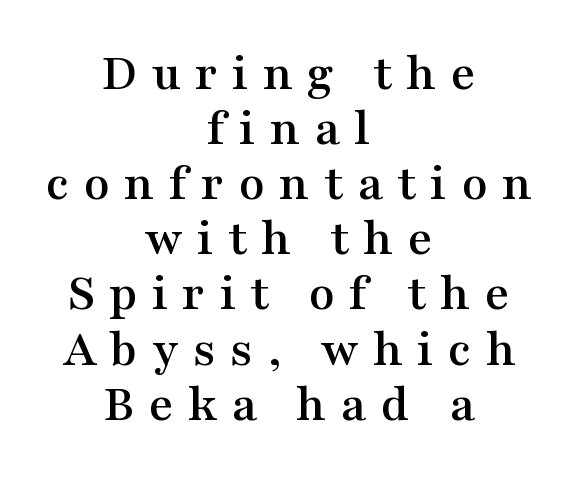
The image shows 53 px wide serif type, upright; set centered, tight line spacing (1.04x), unusually wide letter spacing (+0.27 em), not underlined; medium stroke contrast and a medium x-height.
